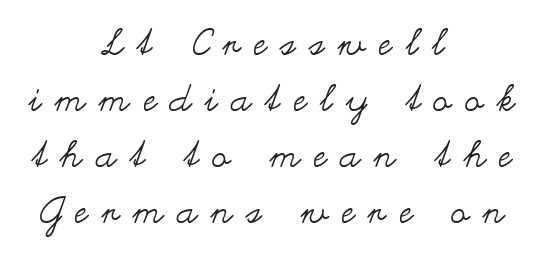
{"bold": "no", "weight": "regular", "width": "wide", "stroke_contrast": "medium", "x_height": "small", "monospaced": "no", "underline": "no", "align": "center", "line_spacing": "normal", "line_spacing_ratio": 1.51, "letter_spacing": "wide", "letter_spacing_em": 0.37, "glyph_px": 37}
